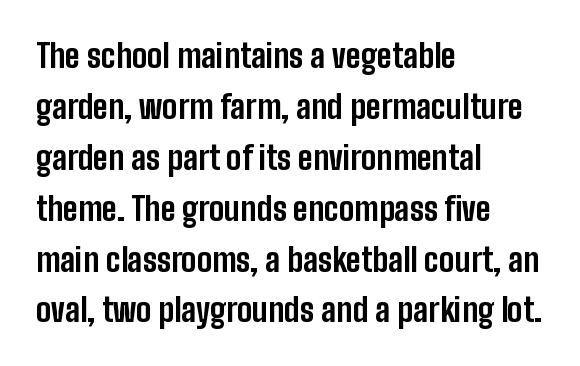
The gaps between neighbouring characters are ordinary and unremarkable. Its strokes are broad and dark, the hallmark of bold type. A typesetter would call this proportional, since set widths differ per character. The type sits square on the baseline with zero lean. This block has exactly the height ordinary leading produces.
